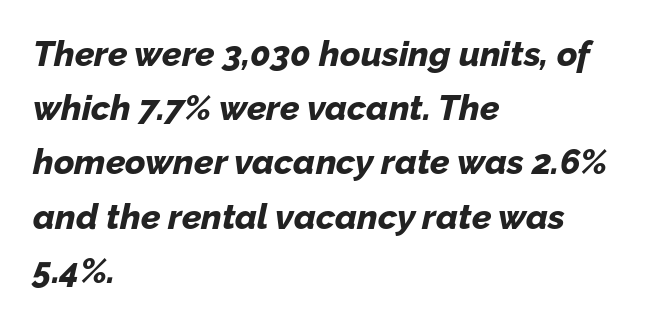
Q: Is the text bold? A: Yes.
Q: Is the text italic (slanted)? A: Yes, it leans right by about 12 degrees.
Q: Is the text underlined? A: No.
Q: How is the paragraph aligned? A: Left-aligned.
Q: Is the spacing between letters normal or unusually wide? A: Normal.
Q: Is the spacing between lines tight, normal or loose? A: Normal.
Q: Width (condensed, normal, or wide)? A: Normal.
Q: Stroke contrast? A: Low.
Q: x-height? A: Medium.
Q: Monospaced? A: No.
